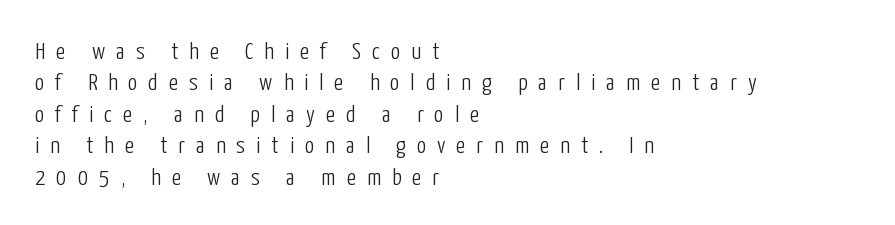
The image shows 24 px text type, upright; set left-aligned, normal line spacing (1.31x), unusually wide letter spacing (+0.46 em), not underlined.
